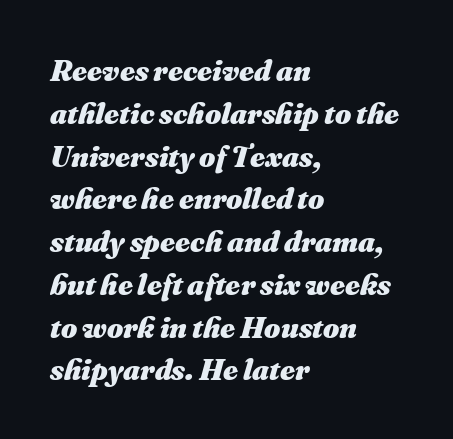
{"italic": "yes", "lean": "right", "slant_degrees": 16, "bold": "yes", "weight": "heavy", "width": "normal", "stroke_contrast": "medium", "x_height": "small", "monospaced": "no", "underline": "no", "align": "left", "line_spacing": "normal", "line_spacing_ratio": 1.38, "letter_spacing": "normal", "letter_spacing_em": 0.0, "glyph_px": 31}
